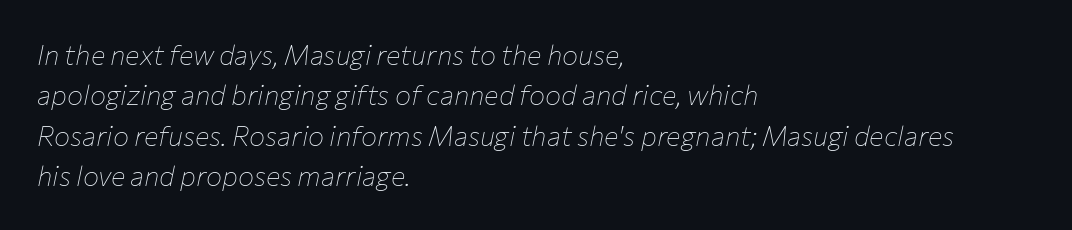
The image shows 27 px text type, italic (leaning right); set left-aligned, normal line spacing (1.5x), normal letter spacing, not underlined.
